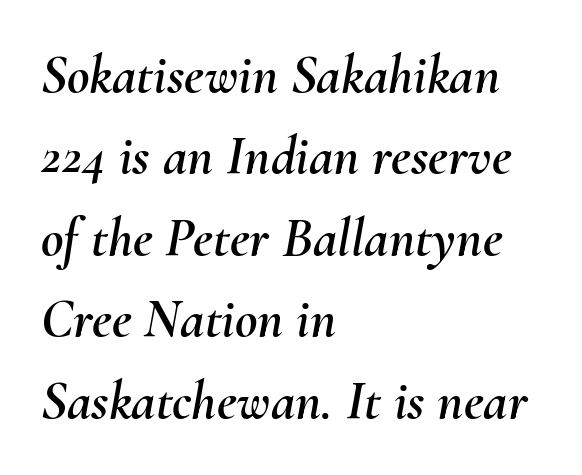
Q: Is the text italic (slanted)? A: Yes, it leans right by about 10 degrees.
Q: Is the text underlined? A: No.
Q: How is the paragraph aligned? A: Left-aligned.
Q: Is the spacing between letters normal or unusually wide? A: Normal.
Q: Is the spacing between lines tight, normal or loose? A: Normal.
Q: Width (condensed, normal, or wide)? A: Normal.
Q: Stroke contrast? A: Medium.
Q: x-height? A: Small.
Q: Monospaced? A: No.
